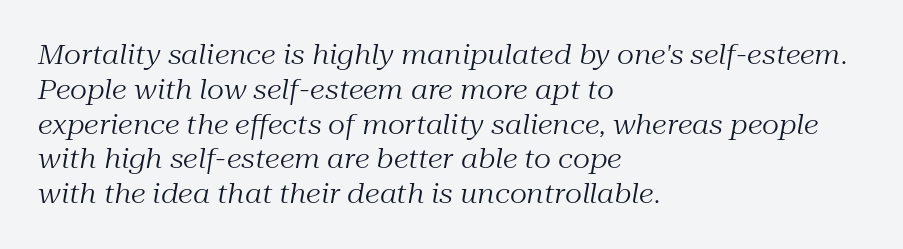
Just letters on the line, the space beneath them empty. Rendered with sloped, italic letterforms. Between one letter and the next there's only the usual sliver of space. Stroke thickness stays within the range of a standard reading face or lighter. The block of text has a typical density, with ordinary space between rows. The lines in this sample share a left origin and differ only in where they stop.
